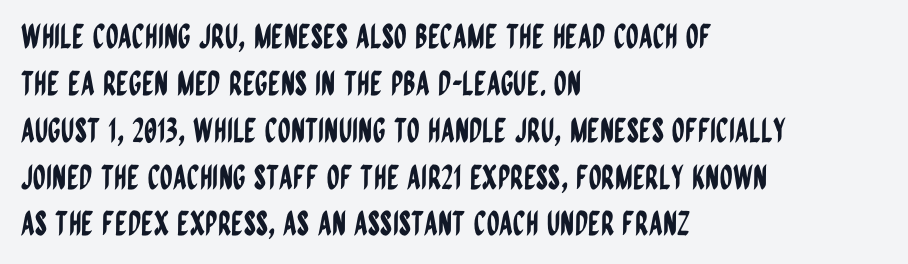
The image shows 33 px condensed sans-serif type, upright; set left-aligned, normal line spacing (1.42x), normal letter spacing, not underlined; low stroke contrast and a large x-height.
